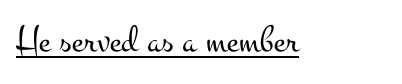
Q: Is the text bold? A: No.
Q: Is the text italic (slanted)? A: Yes.
Q: Is the text underlined? A: Yes.
Q: Is the spacing between letters normal or unusually wide? A: Normal.
Q: Width (condensed, normal, or wide)? A: Wide.
Q: Stroke contrast? A: Medium.
Q: x-height? A: Small.
Q: Monospaced? A: No.
